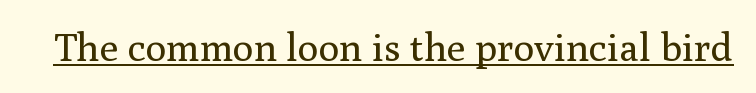
Q: Is the text bold? A: No.
Q: Is the text italic (slanted)? A: No, it is upright.
Q: Is the typeface a serif or a sans-serif typeface? A: Serif.
Q: Is the text underlined? A: Yes.
Q: Is the spacing between letters normal or unusually wide? A: Normal.
Q: Width (condensed, normal, or wide)? A: Normal.
Q: Stroke contrast? A: Medium.
Q: x-height? A: Medium.
Q: Monospaced? A: No.
